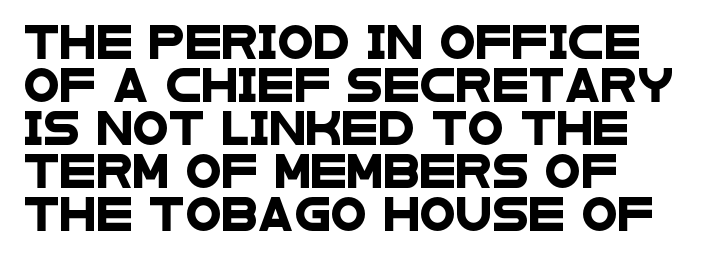
Successive baselines arrive at the customary interval. One-word summary of the alignment: left. Words appear dense and cohesive because spacing is normal. Nope, no serifs anywhere on these letters. The passage shown is typed in a proportional face where columns would drift. Descenders hang freely into open space.
